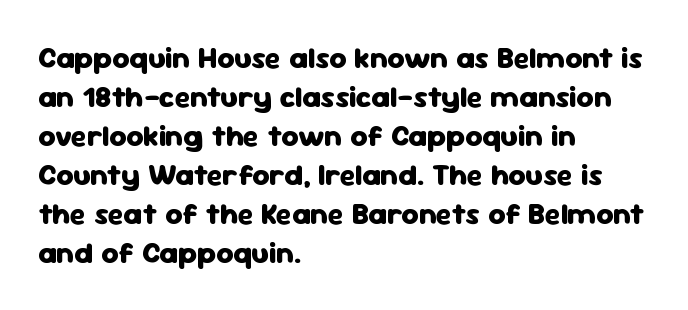
Tall strokes in this sample are plumb rather than angled. Only glyphs here, with clear space below each row. Looks like regular typesetting: each glyph gets only the width it needs. The face used here has the dense, thick strokes of a bold.
